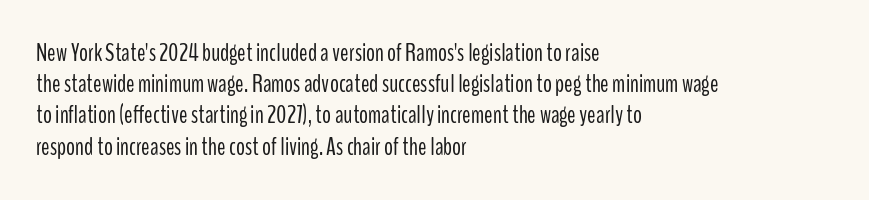
Q: Is the text bold? A: No.
Q: Is the text italic (slanted)? A: No, it is upright.
Q: Is the text underlined? A: No.
Q: How is the paragraph aligned? A: Left-aligned.
Q: Is the spacing between letters normal or unusually wide? A: Normal.
Q: Is the spacing between lines tight, normal or loose? A: Normal.
